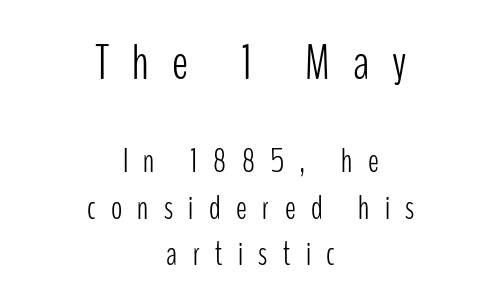
The image shows 49 px light, condensed sans-serif type, upright; set centered, normal line spacing (1.42x), unusually wide letter spacing (+0.47 em), not underlined; the first (top) block is 1.48x larger; low stroke contrast and a medium x-height.
